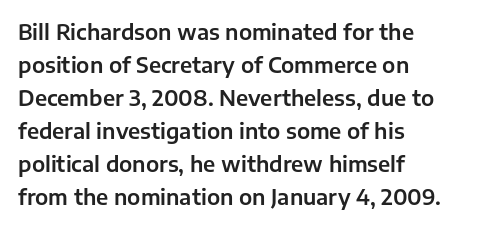
{"italic": "no", "underline": "no", "align": "left", "line_spacing": "normal", "line_spacing_ratio": 1.57, "letter_spacing": "normal", "letter_spacing_em": 0.0, "glyph_px": 21}
